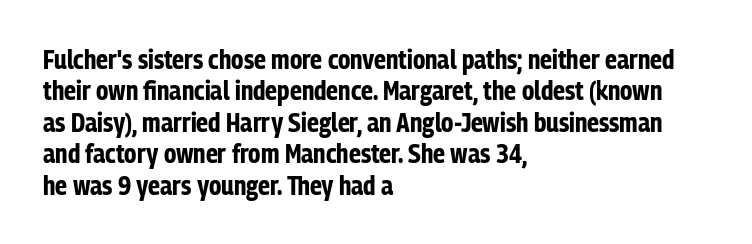
Q: Is the text bold? A: Yes.
Q: Is the text italic (slanted)? A: No, it is upright.
Q: Is the text underlined? A: No.
Q: How is the paragraph aligned? A: Left-aligned.
Q: Is the spacing between letters normal or unusually wide? A: Normal.
